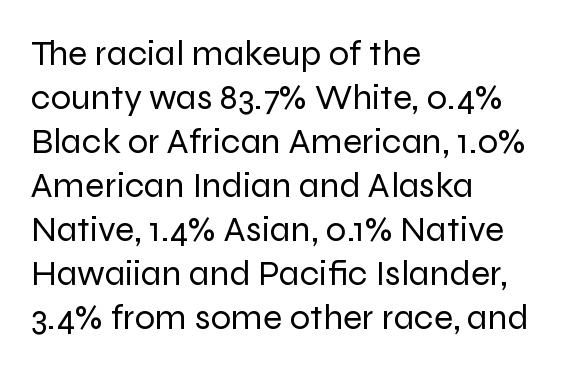
The image shows 36 px regular-weight sans-serif type, upright; set left-aligned, line spacing 1.22x, normal letter spacing, not underlined; low stroke contrast and a medium x-height.
